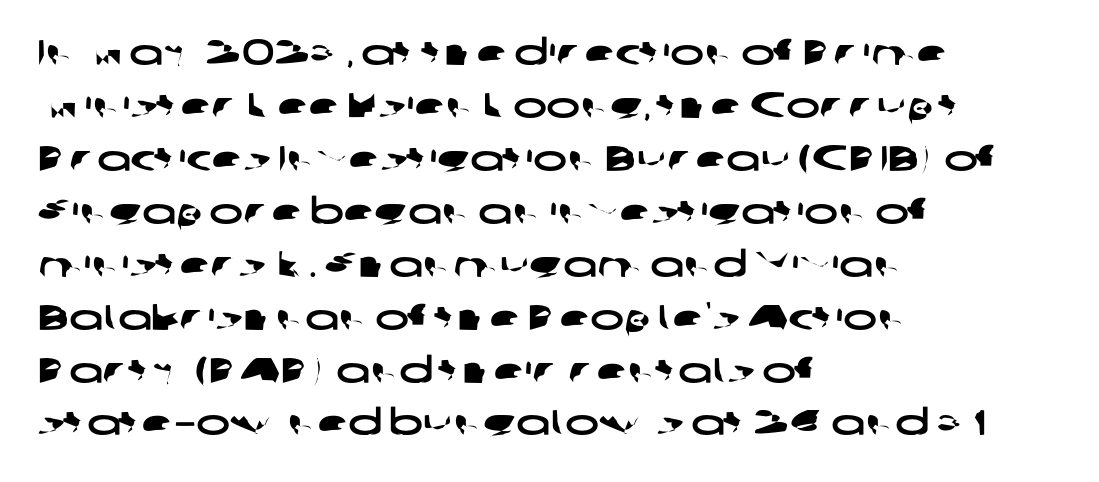
The leading is moderate, giving the passage an even texture. In terms of letterform style, serifs are entirely absent. This sample has the flowing, uneven cadence of proportional lettering. The passage is arranged the way most books set body copy — flush left. The glyphs are unaccompanied by any horizontal stroke below them. The letters sit at their default tracking, neither squeezed nor spread.
